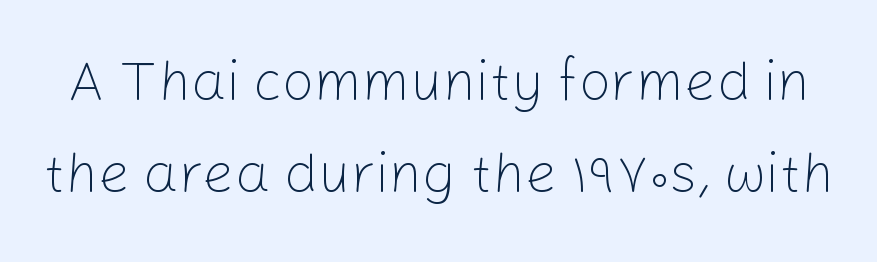
When letters stand straight like this, we call the style roman or upright. Unbolded letterforms with no extra heft. Compared with typical paragraphs, the rows here are spaced about the same. Clear beneath every line of the passage. What kind of face is this? One without serifs — a sans.
